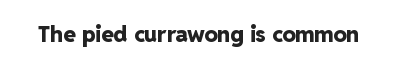
Q: Is the text bold? A: Yes.
Q: Is the text italic (slanted)? A: No, it is upright.
Q: Is the text underlined? A: No.
Q: Is the spacing between letters normal or unusually wide? A: Normal.
